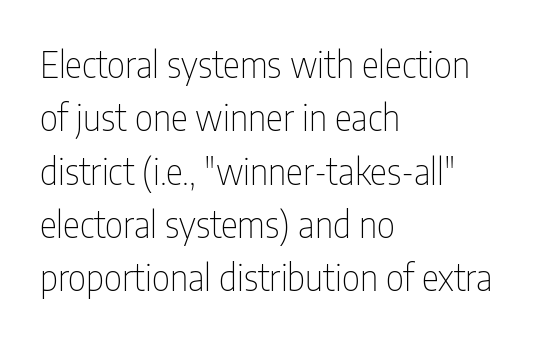
Q: Is the text bold? A: No.
Q: Is the text italic (slanted)? A: No, it is upright.
Q: Is the typeface a serif or a sans-serif typeface? A: Sans-serif.
Q: Is the text underlined? A: No.
Q: How is the paragraph aligned? A: Left-aligned.
Q: Is the spacing between letters normal or unusually wide? A: Normal.
Q: Is the spacing between lines tight, normal or loose? A: Normal.
Q: Width (condensed, normal, or wide)? A: Condensed.
Q: Stroke contrast? A: Low.
Q: x-height? A: Medium.
Q: Monospaced? A: No.
